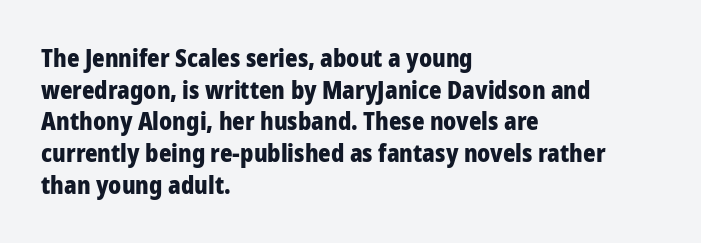
The image shows 24 px bold type, upright; set left-aligned, normal line spacing (1.32x), normal letter spacing, not underlined.
